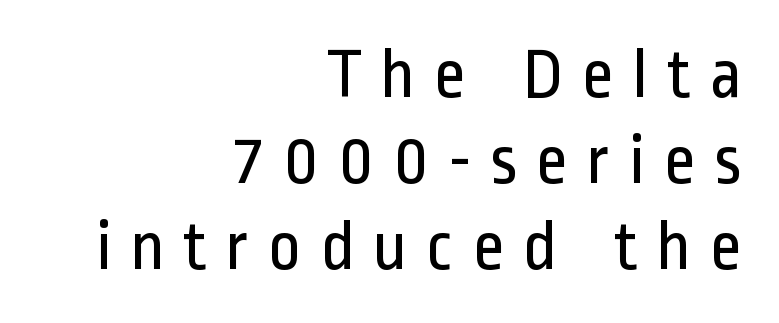
Is the type heavy? It reads as light-to-regular instead. The face used here is proportionally spaced, like ordinary book or web type. Rendered with straight, roman letterforms. The passage is arranged like a letterhead date or caption credit — flush right.
